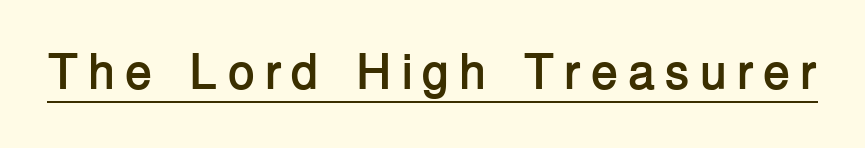
{"serif": "no", "italic": "no", "bold": "yes", "weight": "semibold", "width": "normal", "stroke_contrast": "low", "x_height": "medium", "monospaced": "no", "underline": "yes", "glyph_px": 50}
